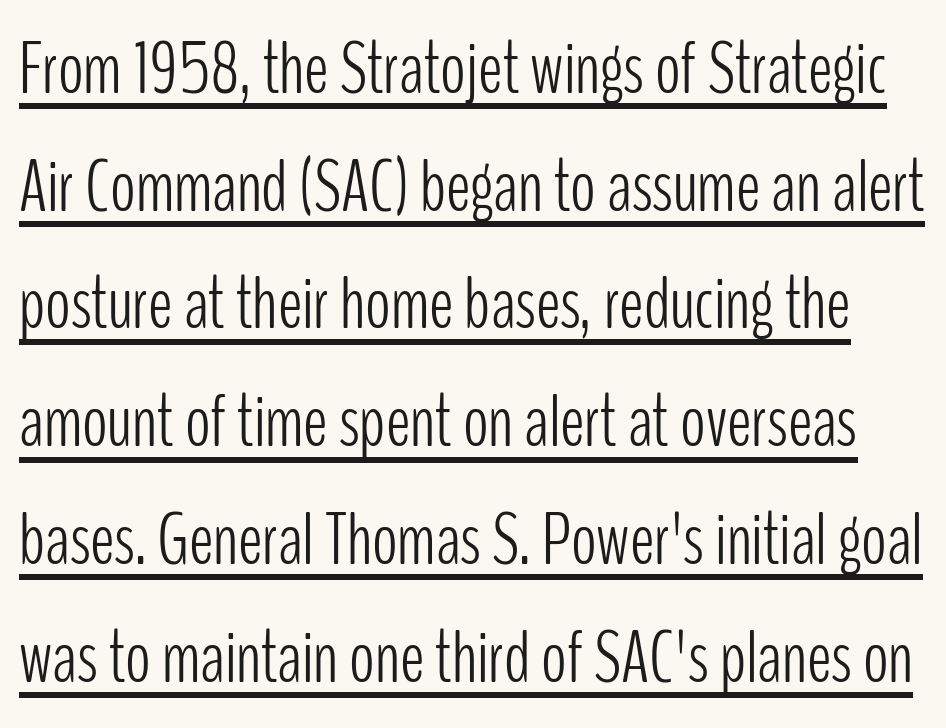
{"serif": "no", "italic": "no", "bold": "no", "weight": "light", "width": "condensed", "stroke_contrast": "low", "x_height": "medium", "monospaced": "no", "underline": "yes", "line_spacing": "normal", "line_spacing_ratio": 1.57, "letter_spacing": "normal", "letter_spacing_em": 0.0, "glyph_px": 75}
